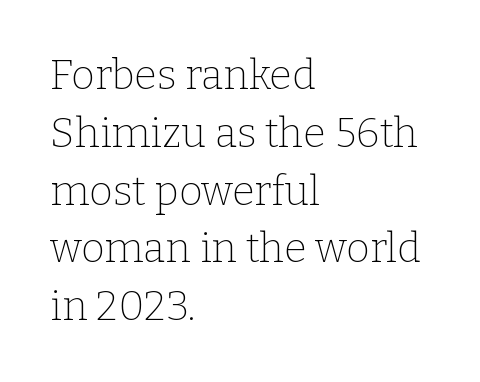
Q: Is the text bold? A: No.
Q: Is the text italic (slanted)? A: No, it is upright.
Q: Is the typeface a serif or a sans-serif typeface? A: Serif.
Q: Is the text underlined? A: No.
Q: How is the paragraph aligned? A: Left-aligned.
Q: Is the spacing between letters normal or unusually wide? A: Normal.
Q: Is the spacing between lines tight, normal or loose? A: Normal.
Q: Width (condensed, normal, or wide)? A: Normal.
Q: Stroke contrast? A: Low.
Q: x-height? A: Medium.
Q: Monospaced? A: No.
